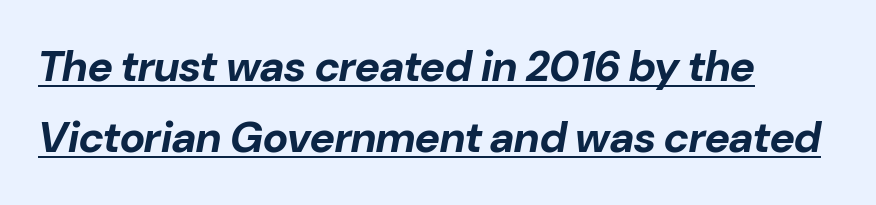
{"italic": "yes", "lean": "right", "slant_degrees": 10, "bold": "yes", "weight": "bold", "width": "normal", "stroke_contrast": "low", "x_height": "medium", "monospaced": "no", "underline": "yes", "align": "left", "line_spacing": "normal", "line_spacing_ratio": 1.66, "letter_spacing": "normal", "letter_spacing_em": 0.0, "glyph_px": 43}
